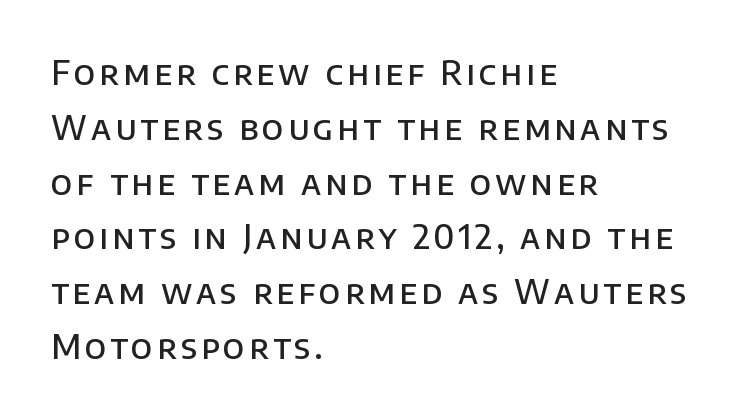
The image shows 33 px semibold sans-serif type, upright; set left-aligned, normal line spacing (1.66x), not underlined; low stroke contrast and a large x-height.
